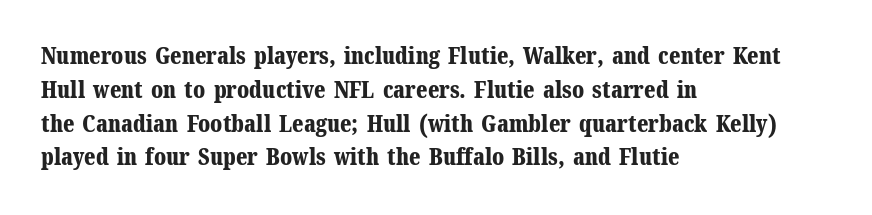
The image shows 23 px bold type, upright; set left-aligned, normal line spacing (1.47x), normal letter spacing, not underlined.
